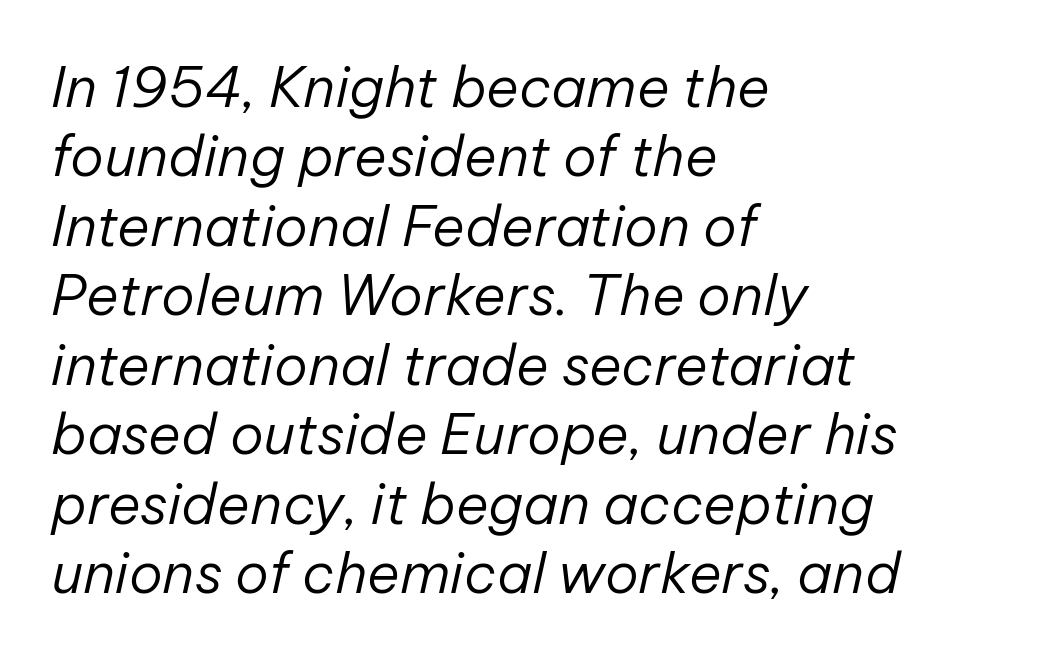
{"italic": "yes", "lean": "right", "slant_degrees": 12, "bold": "no", "weight": "regular", "width": "normal", "stroke_contrast": "low", "x_height": "medium", "monospaced": "no", "underline": "no", "align": "left", "line_spacing_ratio": 1.24, "letter_spacing": "normal", "letter_spacing_em": 0.0, "glyph_px": 56}
